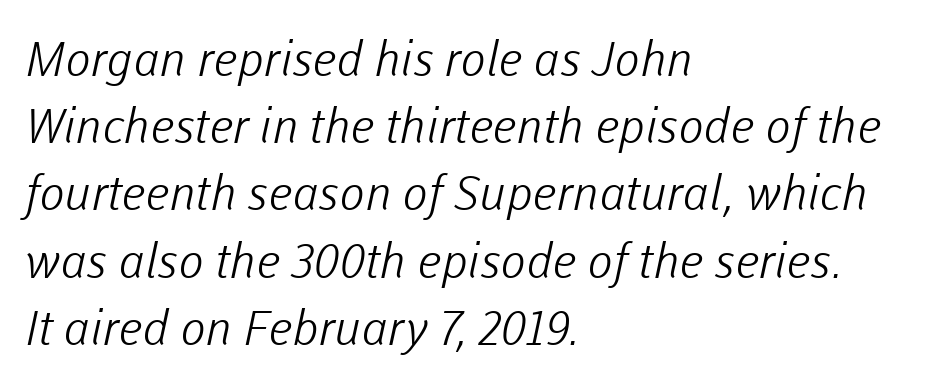
Q: Is the text bold? A: No.
Q: Is the typeface a serif or a sans-serif typeface? A: Sans-serif.
Q: Is the text underlined? A: No.
Q: How is the paragraph aligned? A: Left-aligned.
Q: Is the spacing between letters normal or unusually wide? A: Normal.
Q: Is the spacing between lines tight, normal or loose? A: Normal.
Q: Width (condensed, normal, or wide)? A: Normal.
Q: Stroke contrast? A: Low.
Q: x-height? A: Medium.
Q: Monospaced? A: No.
